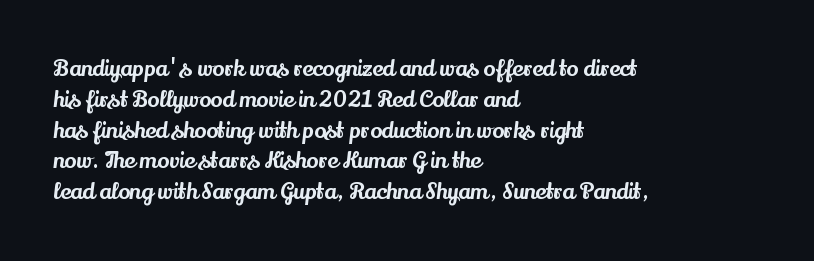
The image shows 22 px text type; set left-aligned, normal line spacing (1.4x), normal letter spacing, not underlined.
